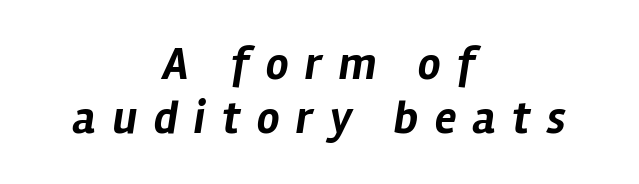
The whole block is typeset with a tilt. Do the characters align in a grid? No, the font is proportional. Inter-character spacing is expanded well beyond the font's built-in metrics. Its strokes are broad and dark, the hallmark of bold type.
